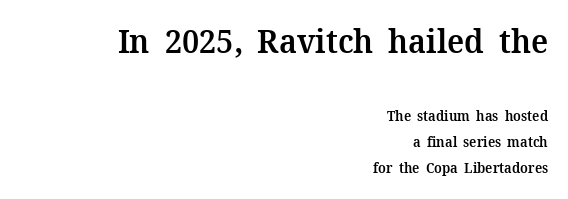
Q: Is the text bold? A: Semi-bold.
Q: Is the text italic (slanted)? A: No, it is upright.
Q: Is the typeface a serif or a sans-serif typeface? A: Serif.
Q: Is the text underlined? A: No.
Q: How is the paragraph aligned? A: Right-aligned.
Q: Is the spacing between letters normal or unusually wide? A: Normal.
Q: Which block of text is set in a larger size, the first (top) or the second (bottom)? A: The first (top) one.
Q: Width (condensed, normal, or wide)? A: Normal.
Q: Stroke contrast? A: Medium.
Q: x-height? A: Medium.
Q: Monospaced? A: No.
